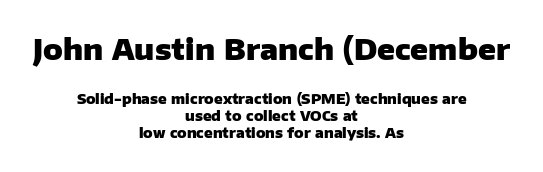
Q: Is the text bold? A: Yes.
Q: Is the text italic (slanted)? A: No, it is upright.
Q: Is the typeface a serif or a sans-serif typeface? A: Sans-serif.
Q: Is the text underlined? A: No.
Q: How is the paragraph aligned? A: Centered.
Q: Is the spacing between letters normal or unusually wide? A: Normal.
Q: Which block of text is set in a larger size, the first (top) or the second (bottom)? A: The first (top) one.
Q: Width (condensed, normal, or wide)? A: Normal.
Q: Stroke contrast? A: Low.
Q: x-height? A: Medium.
Q: Monospaced? A: No.
